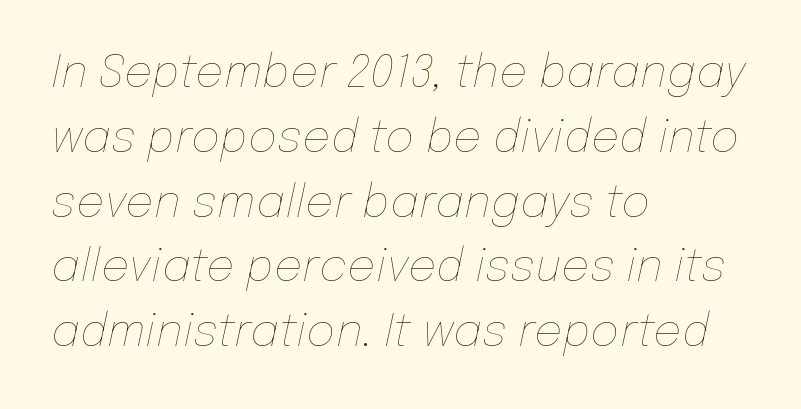
The image shows 45 px thin type, italic (leaning right); set left-aligned, normal line spacing (1.44x), normal letter spacing, not underlined; low stroke contrast and a medium x-height.
